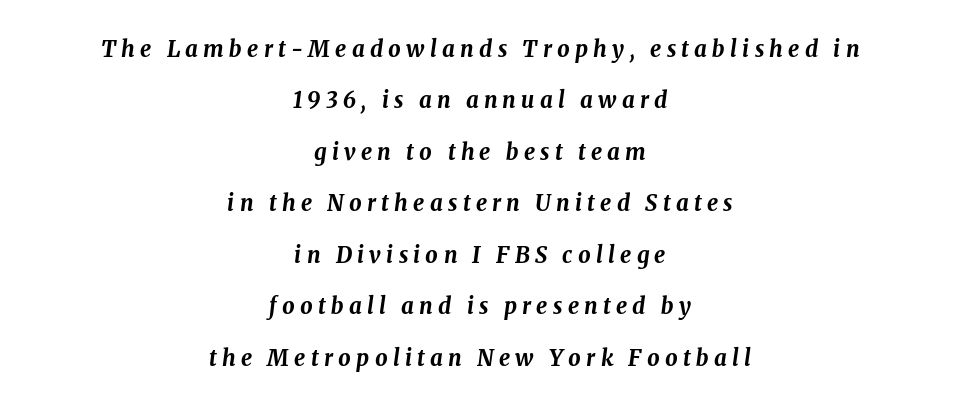
{"italic": "yes", "lean": "right", "slant_degrees": 8, "bold": "yes", "underline": "no", "align": "center", "line_spacing": "loose", "line_spacing_ratio": 2.34, "letter_spacing": "wide", "letter_spacing_em": 0.24, "glyph_px": 22}
